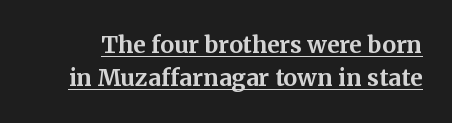
On the weight axis this lands at bold, roughly 700. Check the space under the baseline: a stroke is drawn there. Rows of type keep a routine distance in the vertical direction. Is the letter spacing exaggerated? No — it looks like the ordinary default.
